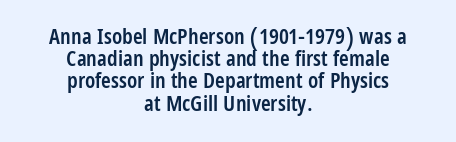
On the weight axis this lands at semibold, roughly 600. Anything drawn beneath the words? Only blank space. One-word summary of the alignment: center. Compared with typical paragraphs, the rows here are closer together. Between one letter and the next there's only the usual sliver of space.
